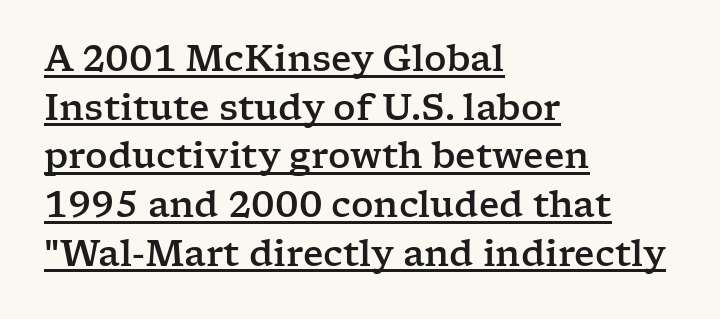
The face used here is proportionally spaced, like ordinary book or web type. Type style note: has serifs. In terms of leading, this rendering sits right in the middle. Vertical strokes here are truly vertical. The rendering anchors every line to the left-hand side. Look at the tracking — it's just the regular setting, nothing added.
